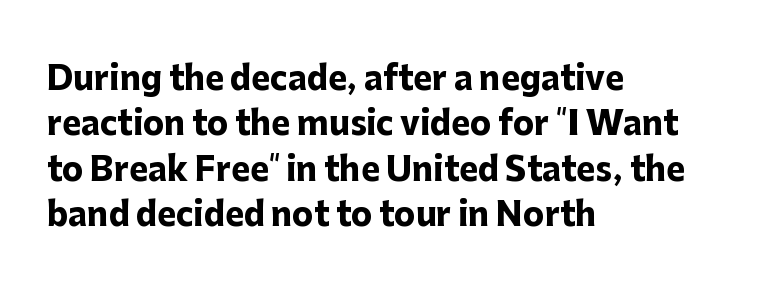
Q: Is the text bold? A: Yes.
Q: Is the text italic (slanted)? A: No, it is upright.
Q: Is the typeface a serif or a sans-serif typeface? A: Sans-serif.
Q: Is the text underlined? A: No.
Q: How is the paragraph aligned? A: Left-aligned.
Q: Is the spacing between letters normal or unusually wide? A: Normal.
Q: Is the spacing between lines tight, normal or loose? A: Normal.
Q: Width (condensed, normal, or wide)? A: Normal.
Q: Stroke contrast? A: Low.
Q: x-height? A: Medium.
Q: Monospaced? A: No.
